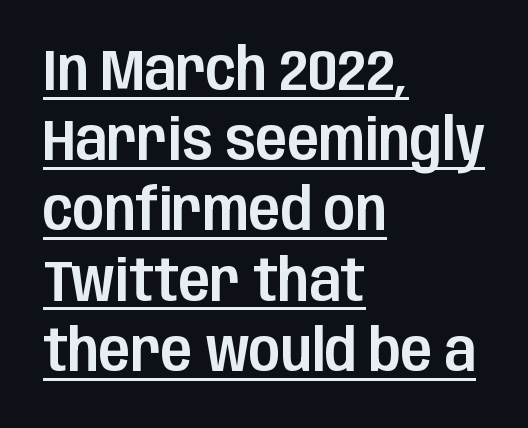
Q: Is the text italic (slanted)? A: No, it is upright.
Q: Is the typeface a serif or a sans-serif typeface? A: Sans-serif.
Q: Is the text underlined? A: Yes.
Q: How is the paragraph aligned? A: Left-aligned.
Q: Is the spacing between letters normal or unusually wide? A: Normal.
Q: Width (condensed, normal, or wide)? A: Condensed.
Q: Stroke contrast? A: Low.
Q: x-height? A: Large.
Q: Monospaced? A: No.
